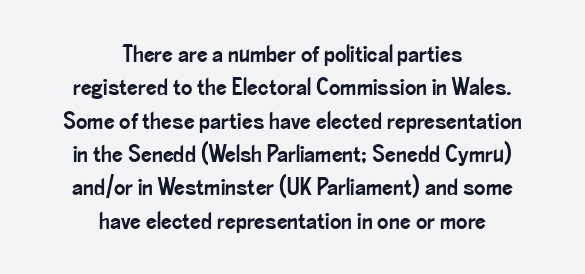
The gap between lines stays unmarked. In terms of letterspacing, this is plain default setting. Italic: no, the glyphs are upright roman. The line-height multiplier appears to be the usual default. Leftover space on each line is divided equally before and after the words.
